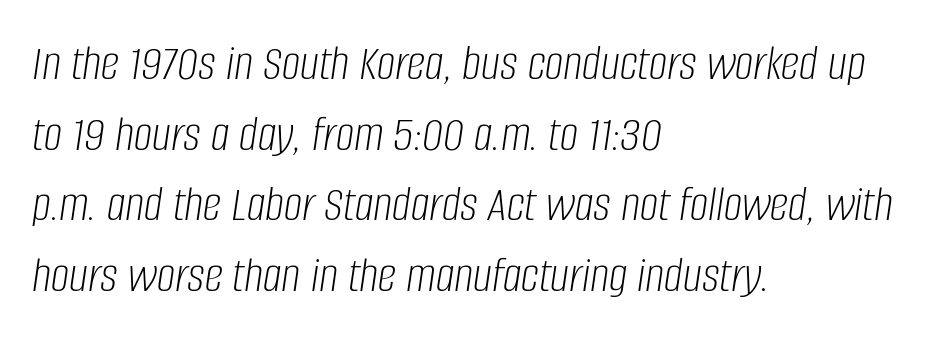
{"italic": "yes", "lean": "right", "slant_degrees": 8, "bold": "no", "weight": "light", "width": "condensed", "stroke_contrast": "low", "x_height": "large", "monospaced": "no", "underline": "no", "align": "left", "line_spacing": "normal", "line_spacing_ratio": 1.36, "letter_spacing": "normal", "letter_spacing_em": 0.0, "glyph_px": 52}
